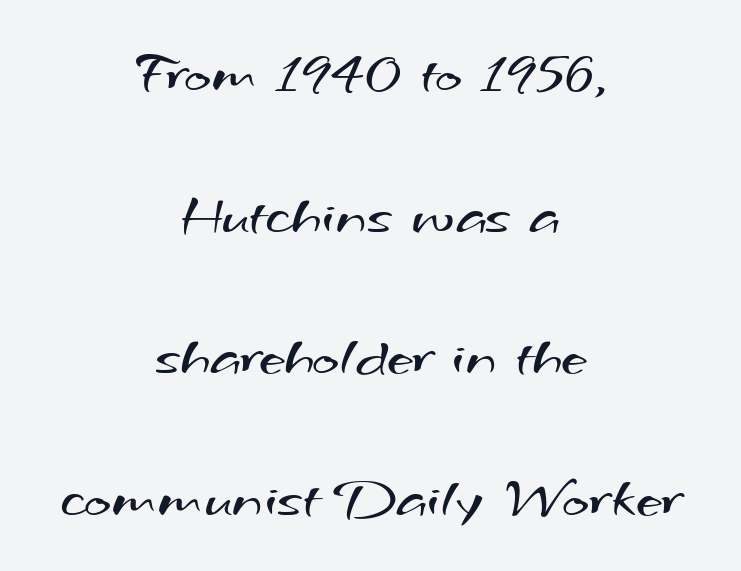
{"serif": "no", "bold": "no", "weight": "regular", "width": "wide", "stroke_contrast": "medium", "x_height": "small", "monospaced": "no", "underline": "no", "align": "center", "line_spacing": "loose", "line_spacing_ratio": 2.44, "letter_spacing": "normal", "letter_spacing_em": 0.0, "glyph_px": 58}
